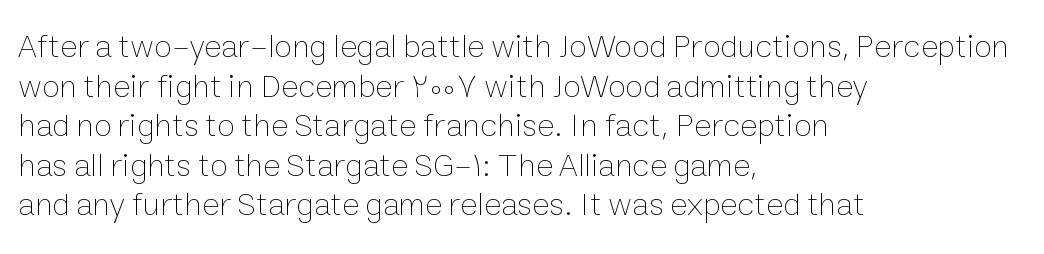
Do the letters lean? They stand straight. Notice how the passage keeps a crisp vertical edge on the left only. Looks like regular typesetting: each glyph gets only the width it needs. Heaviness? Minimal to ordinary, like unemphasized prose. Anything drawn beneath the words? Only blank space.
